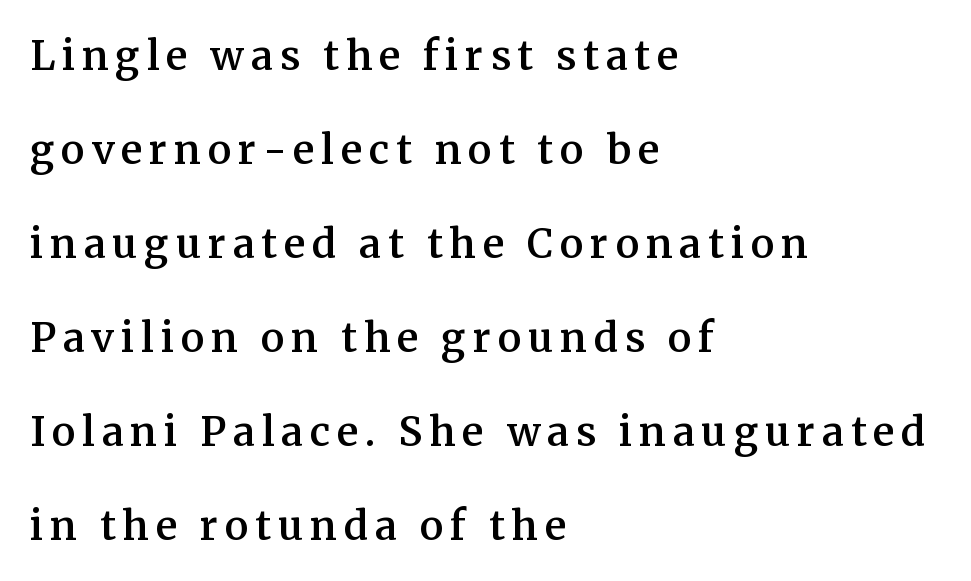
Has an underline been added? It has not. Looks like regular typesetting: each glyph gets only the width it needs. Stroke thickness is moderately raised; the sample reads as semibold. The lines in this sample share a left origin and differ only in where they stop. This is roman type, the default non-slanted kind. Notice the wide empty band between every row — that's loose leading.
